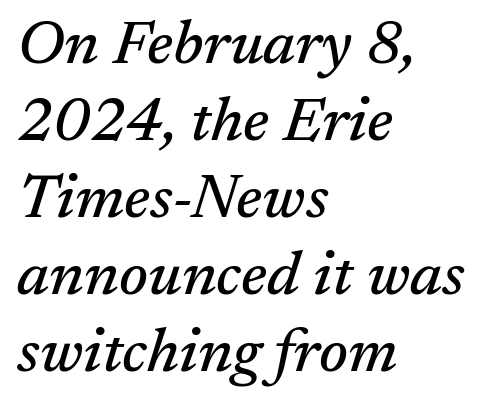
Q: Is the text italic (slanted)? A: Yes, it leans right by about 17 degrees.
Q: Is the typeface a serif or a sans-serif typeface? A: Serif.
Q: Is the text underlined? A: No.
Q: How is the paragraph aligned? A: Left-aligned.
Q: Is the spacing between letters normal or unusually wide? A: Normal.
Q: Width (condensed, normal, or wide)? A: Normal.
Q: Stroke contrast? A: Medium.
Q: x-height? A: Medium.
Q: Monospaced? A: No.
